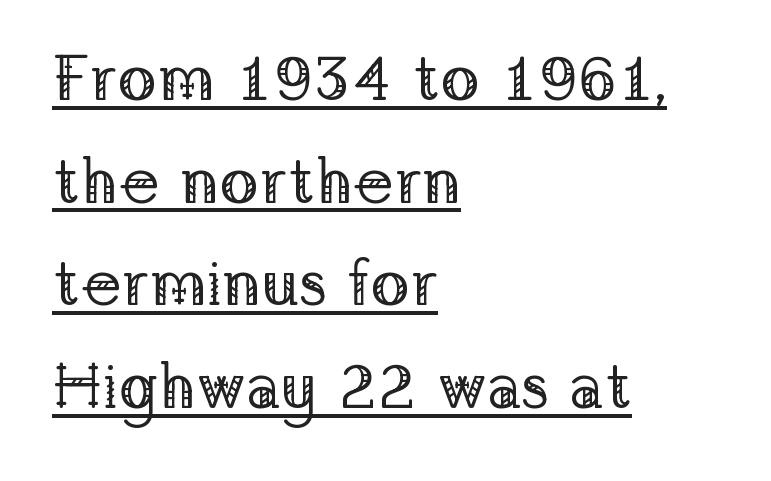
Q: Is the text bold? A: No.
Q: Is the text italic (slanted)? A: No, it is upright.
Q: Is the typeface a serif or a sans-serif typeface? A: Serif.
Q: Is the text underlined? A: Yes.
Q: How is the paragraph aligned? A: Left-aligned.
Q: Is the spacing between letters normal or unusually wide? A: Normal.
Q: Is the spacing between lines tight, normal or loose? A: Normal.
Q: Width (condensed, normal, or wide)? A: Normal.
Q: Stroke contrast? A: Low.
Q: x-height? A: Medium.
Q: Monospaced? A: No.
